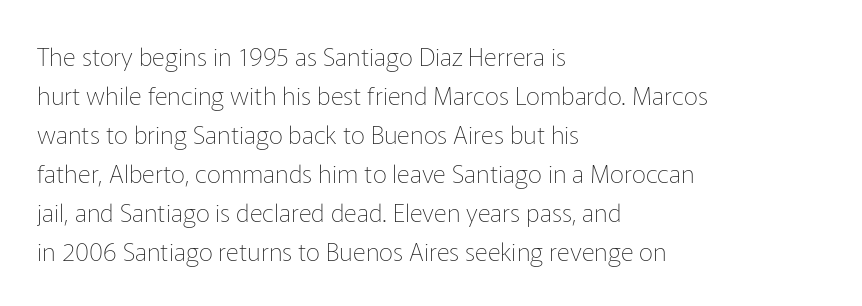
Q: Is the text bold? A: No.
Q: Is the text italic (slanted)? A: No, it is upright.
Q: Is the text underlined? A: No.
Q: How is the paragraph aligned? A: Left-aligned.
Q: Is the spacing between letters normal or unusually wide? A: Normal.
Q: Is the spacing between lines tight, normal or loose? A: Normal.
